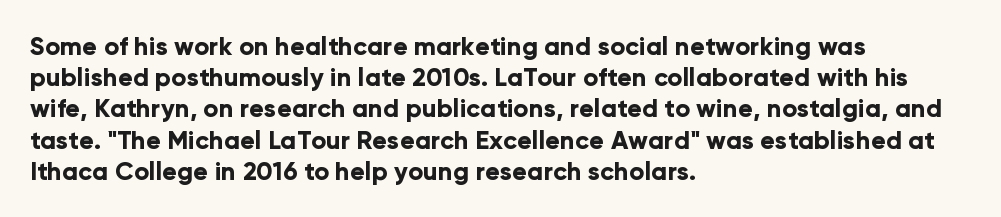
The image shows 25 px bold type, upright; set left-aligned, normal line spacing (1.25x), normal letter spacing, not underlined.
